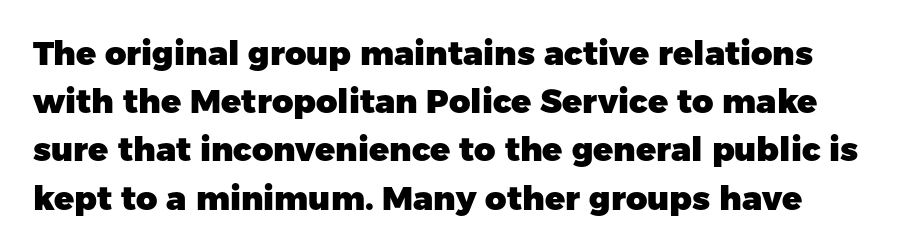
Serifs: no, the terminals of the letterforms are clean. Spacing verdict: proportional, widths tailored to each character. If you drew a line through each stem, it would be perfectly vertical. Only glyphs here, with clear space below each row.
